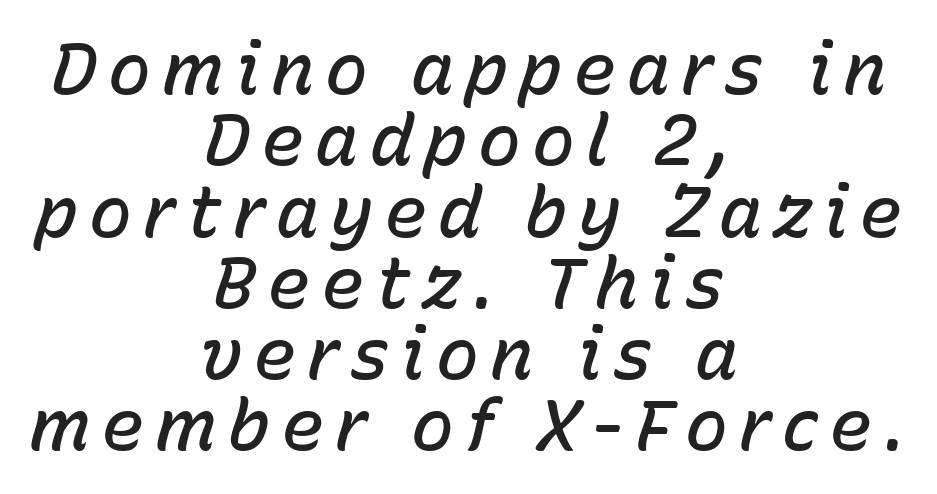
One glance says dense: line gaps are narrower than usual. The words here are not underlined. Caption: semibold face, moderately heavy strokes. Is this a fixed-width face? No — the glyphs have proportional, varying widths. Italic: yes, the glyphs are oblique. Typeset on center — no edge is straight.
